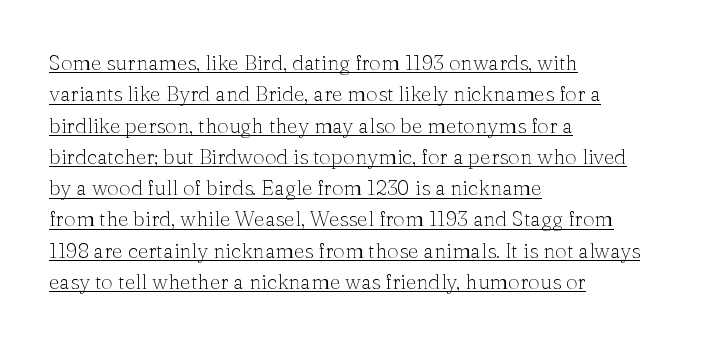
The image shows 21 px text type, upright; set left-aligned, normal line spacing (1.49x), normal letter spacing, underlined.
